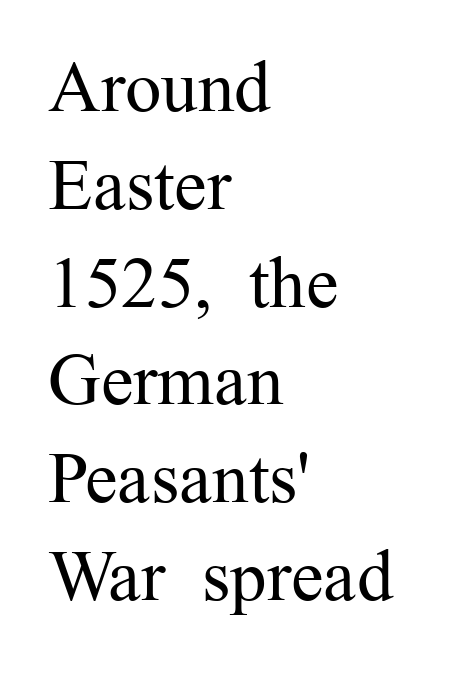
The image shows 73 px regular-weight serif type, upright; set left-aligned, normal line spacing (1.34x), normal letter spacing, not underlined; medium stroke contrast and a medium x-height.
